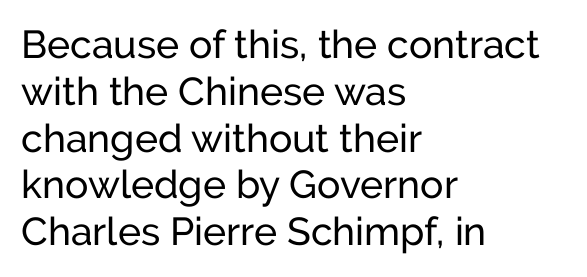
{"serif": "no", "italic": "no", "bold": "no", "weight": "regular", "width": "normal", "stroke_contrast": "low", "x_height": "medium", "monospaced": "no", "underline": "no", "align": "left", "line_spacing_ratio": 1.2, "letter_spacing": "normal", "letter_spacing_em": 0.0, "glyph_px": 39}
